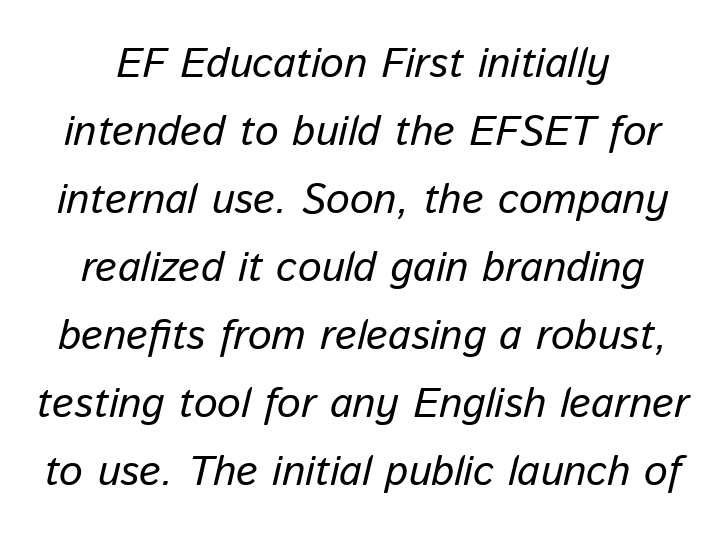
Q: Is the text bold? A: No.
Q: Is the text italic (slanted)? A: Yes, it leans right by about 13 degrees.
Q: Is the text underlined? A: No.
Q: Is the spacing between letters normal or unusually wide? A: Normal.
Q: Is the spacing between lines tight, normal or loose? A: Normal.
Q: Width (condensed, normal, or wide)? A: Normal.
Q: Stroke contrast? A: Low.
Q: x-height? A: Medium.
Q: Monospaced? A: No.
